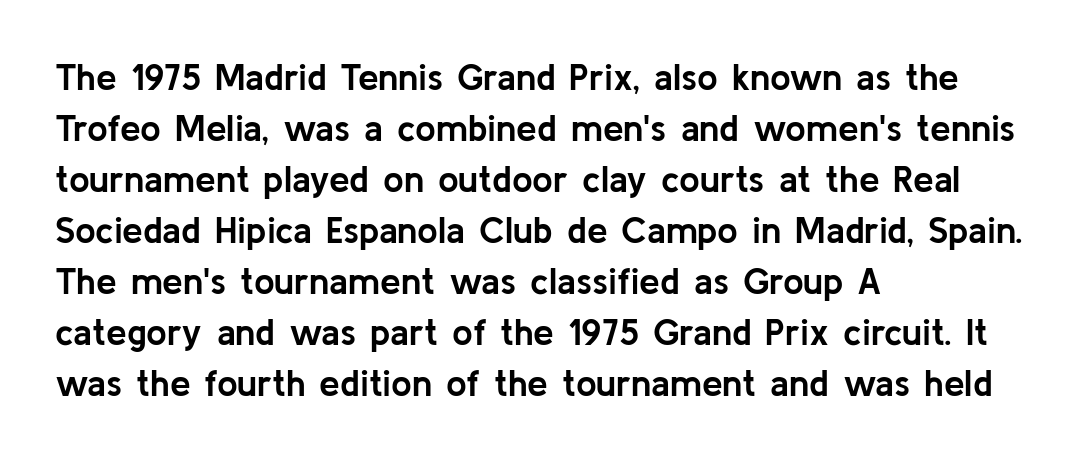
The image shows 37 px semibold sans-serif type, upright; set left-aligned, normal line spacing (1.38x), normal letter spacing, not underlined; low stroke contrast and a medium x-height.
